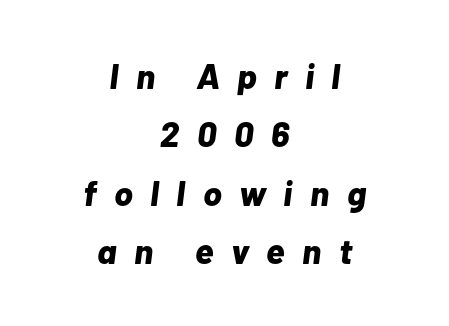
Q: Is the text bold? A: Yes.
Q: Is the text italic (slanted)? A: Yes, it leans right by about 7 degrees.
Q: Is the text underlined? A: No.
Q: How is the paragraph aligned? A: Centered.
Q: Is the spacing between letters normal or unusually wide? A: Unusually wide.
Q: Is the spacing between lines tight, normal or loose? A: Normal.
Q: Width (condensed, normal, or wide)? A: Normal.
Q: Stroke contrast? A: Low.
Q: x-height? A: Medium.
Q: Monospaced? A: No.
